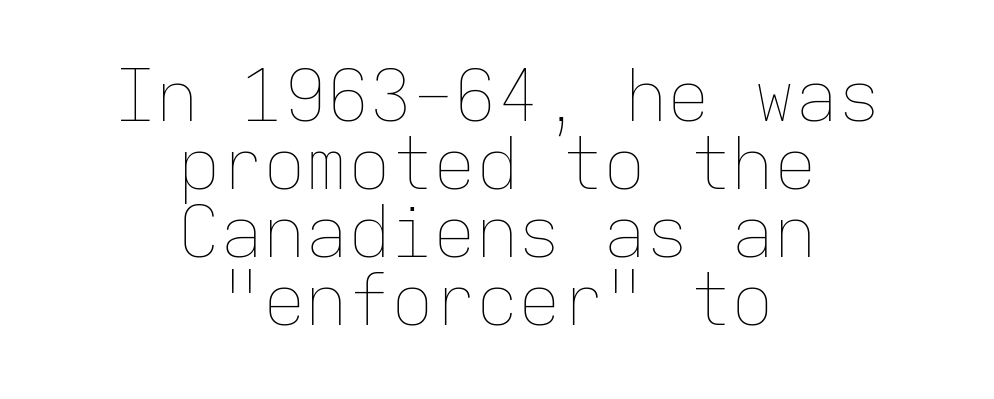
The space directly below the letters is spotless. The letterforms sit at book weight or below. Rendered with straight, roman letterforms. The block of text is dense from top to bottom, with scant space between rows. The letters sit at their default tracking, neither squeezed nor spread. The passage shown is typed in a monospace face where columns stay perfectly aligned.
